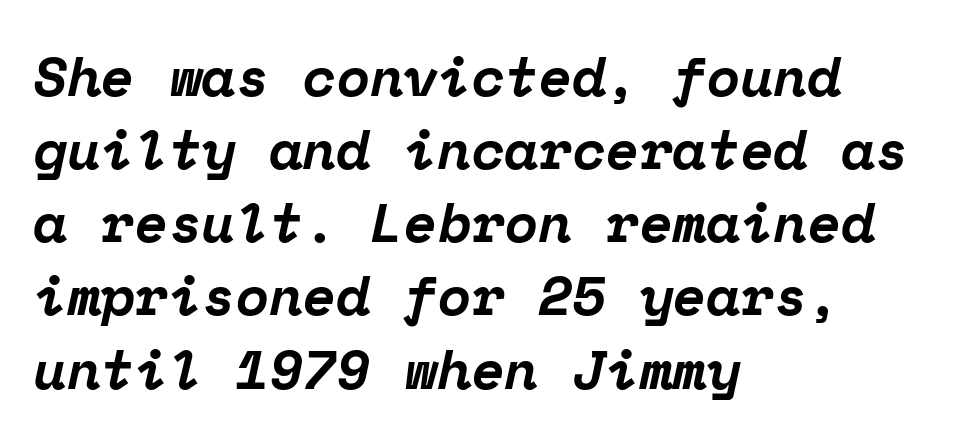
Rows of type keep a routine distance in the vertical direction. Bold? Absolutely — the strokes are thick and heavy. Letter spacing: default. The text block is weighted toward the left margin, trailing off unevenly rightward.
